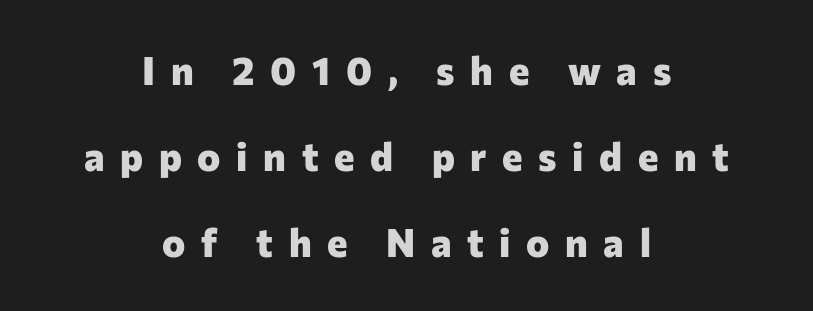
The image shows 39 px heavy sans-serif type, upright; set centered, loose line spacing (2.2x), unusually wide letter spacing (+0.4 em), not underlined; low stroke contrast and a medium x-height.
